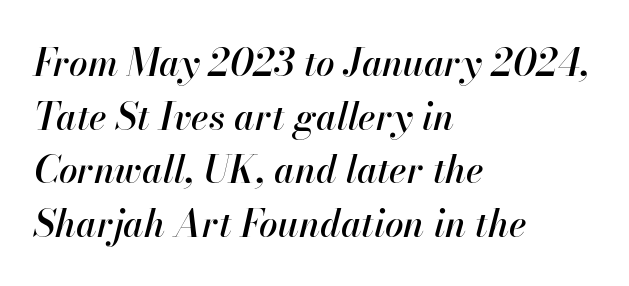
{"italic": "yes", "lean": "right", "slant_degrees": 13, "width": "normal", "stroke_contrast": "high", "x_height": "small", "monospaced": "no", "underline": "no", "align": "left", "line_spacing": "normal", "line_spacing_ratio": 1.45, "letter_spacing": "normal", "letter_spacing_em": 0.0, "glyph_px": 37}
